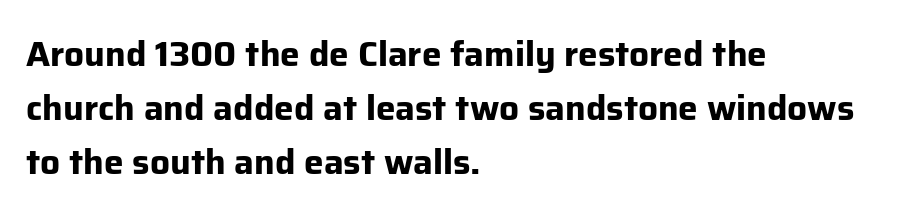
A typesetter would label this face a sans. Is the block centered? No — it sits flush against the left margin. Typographic density is high because the face is bold. Is the letter spacing exaggerated? No — it looks like the ordinary default. Lines of text with bare space underneath. You could not count columns in this text — the font is proportionally spaced.
